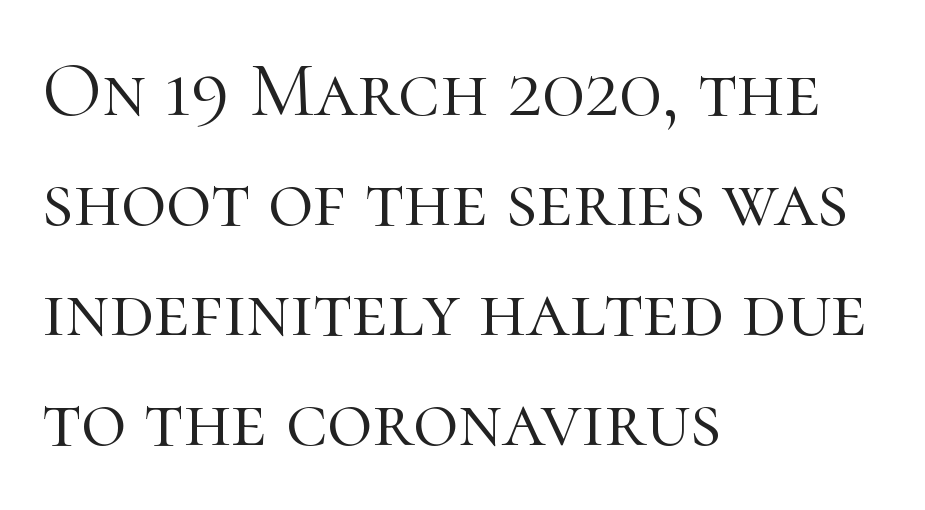
{"serif": "yes", "italic": "no", "bold": "no", "weight": "light", "width": "normal", "stroke_contrast": "high", "x_height": "medium", "monospaced": "no", "underline": "no", "align": "left", "line_spacing": "normal", "line_spacing_ratio": 1.41, "letter_spacing": "normal", "letter_spacing_em": 0.0, "glyph_px": 78}
